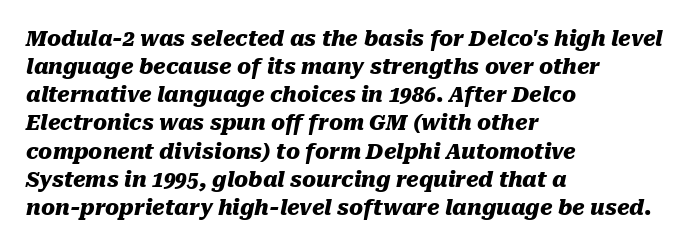
The image shows 21 px bold type, italic (leaning right); set left-aligned, normal line spacing (1.34x), normal letter spacing, not underlined.
